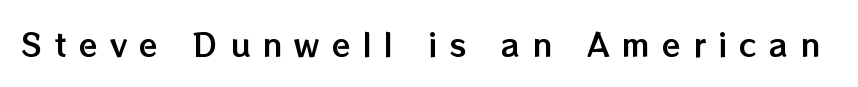
{"italic": "no", "width": "normal", "stroke_contrast": "low", "x_height": "medium", "monospaced": "no", "underline": "no", "letter_spacing": "wide", "letter_spacing_em": 0.39, "glyph_px": 31}
